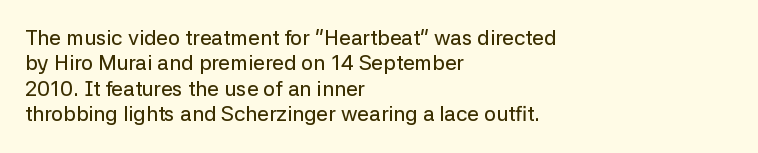
{"italic": "no", "underline": "no", "align": "left", "line_spacing_ratio": 1.21, "letter_spacing": "normal", "letter_spacing_em": 0.0, "glyph_px": 21}
